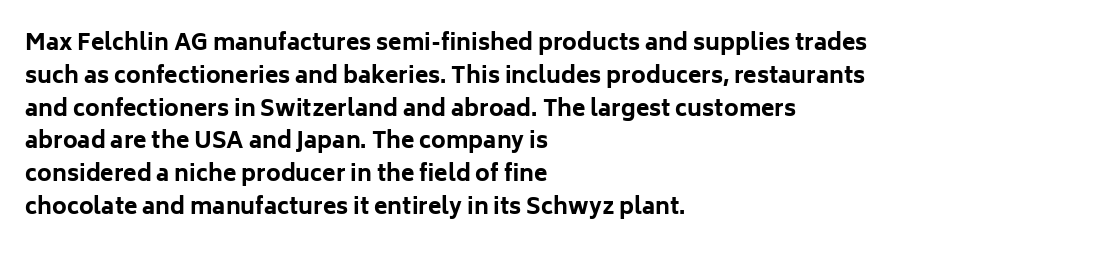
The image shows 22 px bold type, upright; set left-aligned, normal line spacing (1.49x), normal letter spacing, not underlined.
